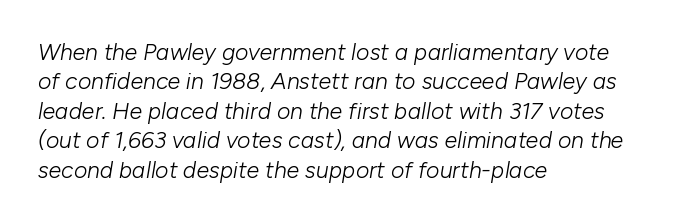
The image shows 23 px text type, italic (leaning right); set left-aligned, normal line spacing (1.28x), normal letter spacing, not underlined.
